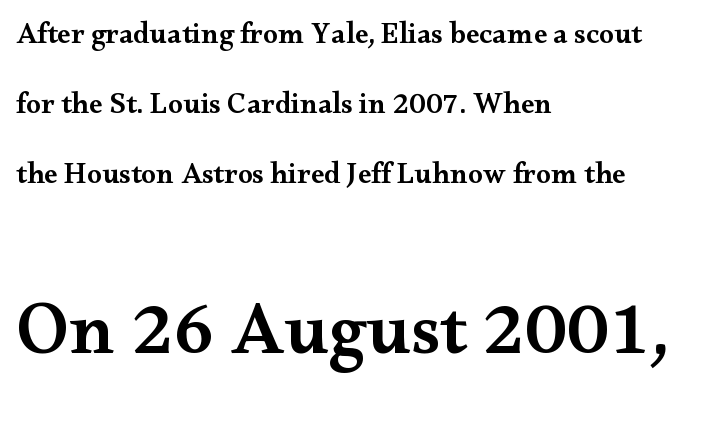
The foot of each line stays bare and open. A bit beefed up — I'd call it semibold rather than bold. These two chunks differ in scale, with the bottom chunk taking the larger measure. Glyph-to-glyph distance matches everyday printed text. A classic flush-left, rag-right setting is used for this passage.
